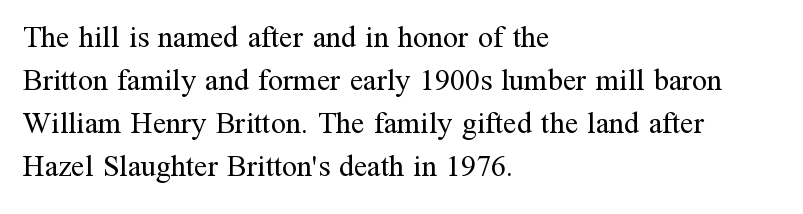
Quick note: underline off. The font is comparable to plain body text, perhaps lighter. Does the type have serifs? Yes, each stem ends in a small foot. The face used here is proportionally spaced, like ordinary book or web type. Look at the tracking — it's just the regular setting, nothing added. The rendering uses a moderate line-height, typical for paragraphs.
